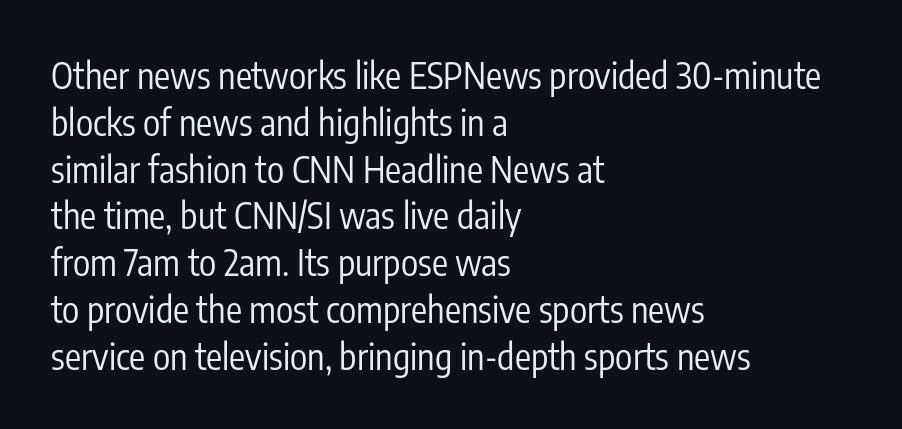
{"serif": "no", "italic": "no", "bold": "no", "weight": "regular", "width": "condensed", "stroke_contrast": "low", "x_height": "medium", "monospaced": "no", "underline": "no", "align": "left", "line_spacing": "normal", "line_spacing_ratio": 1.3, "letter_spacing": "normal", "letter_spacing_em": 0.0, "glyph_px": 36}
